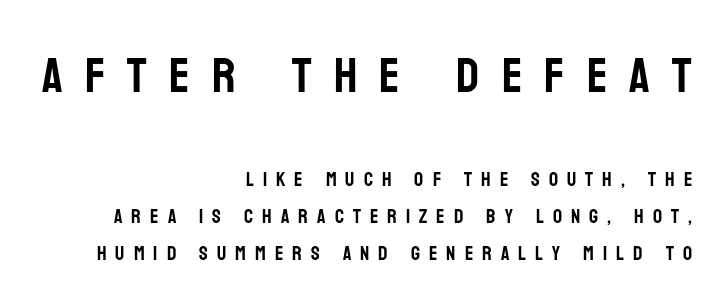
{"serif": "no", "italic": "no", "width": "condensed", "stroke_contrast": "low", "x_height": "large", "monospaced": "no", "underline": "no", "align": "right", "line_spacing_ratio": 1.84, "letter_spacing": "wide", "letter_spacing_em": 0.45, "larger_block": "first", "size_ratio": 2.45, "glyph_px": 49}
